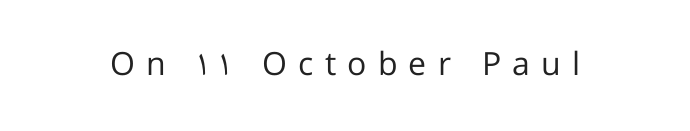
This rendering features lettering with no underline. The face used here is proportionally spaced, like ordinary book or web type. Italic? Not at all — the glyphs are vertical. Ink coverage per letter is moderate at most. This rendering widens character spacing well past its baseline value.
